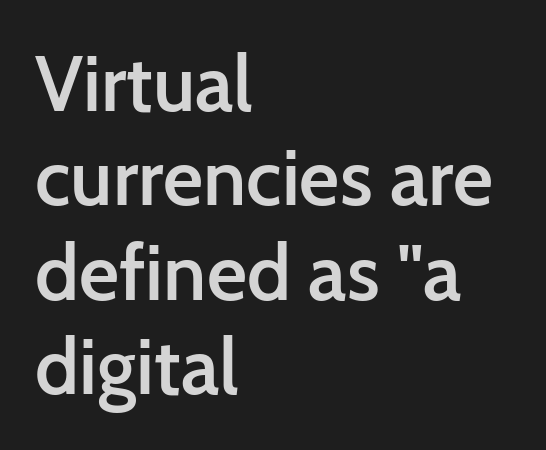
The image shows 78 px semibold sans-serif type, upright; set left-aligned, line spacing 1.21x, normal letter spacing, not underlined; low stroke contrast and a medium x-height.
